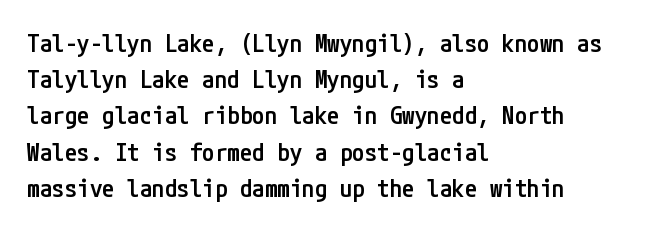
The image shows 25 px text type, upright; set left-aligned, normal line spacing (1.45x), normal letter spacing, not underlined.
